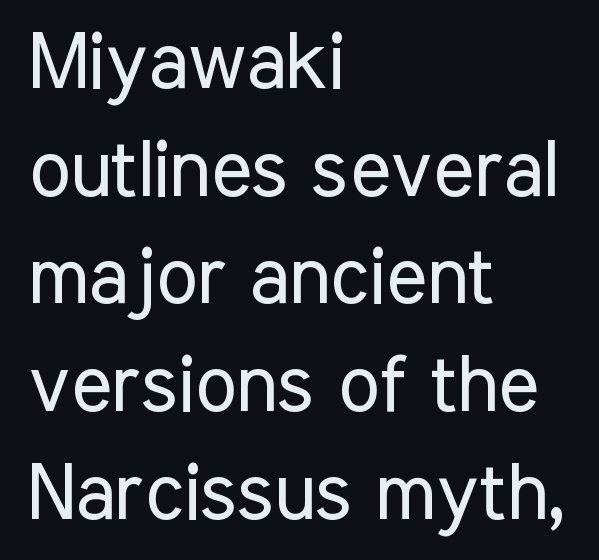
{"serif": "no", "italic": "no", "bold": "no", "weight": "regular", "width": "condensed", "stroke_contrast": "low", "x_height": "medium", "monospaced": "no", "underline": "no", "align": "left", "line_spacing": "normal", "line_spacing_ratio": 1.38, "letter_spacing": "normal", "letter_spacing_em": 0.0, "glyph_px": 78}
